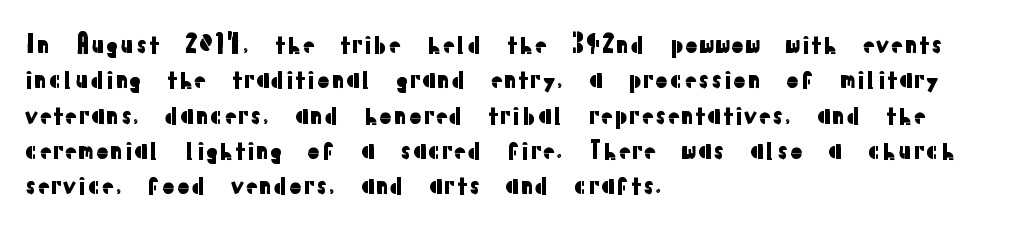
The image shows 24 px text type, upright; set left-aligned, normal line spacing (1.47x), normal letter spacing, not underlined.
